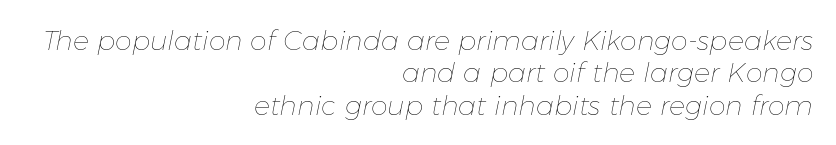
{"italic": "yes", "lean": "right", "slant_degrees": 11, "bold": "no", "underline": "no", "align": "right", "line_spacing_ratio": 1.2, "letter_spacing": "normal", "letter_spacing_em": 0.0, "glyph_px": 27}
